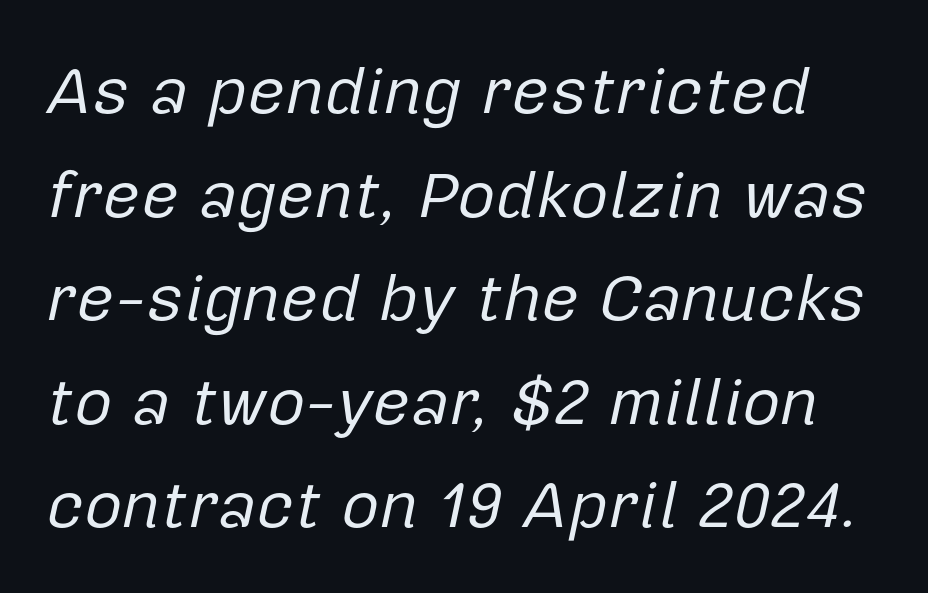
{"italic": "yes", "lean": "right", "slant_degrees": 12, "bold": "no", "weight": "regular", "width": "normal", "stroke_contrast": "low", "x_height": "medium", "monospaced": "no", "underline": "no", "line_spacing": "normal", "line_spacing_ratio": 1.57, "letter_spacing": "normal", "letter_spacing_em": 0.0, "glyph_px": 66}
